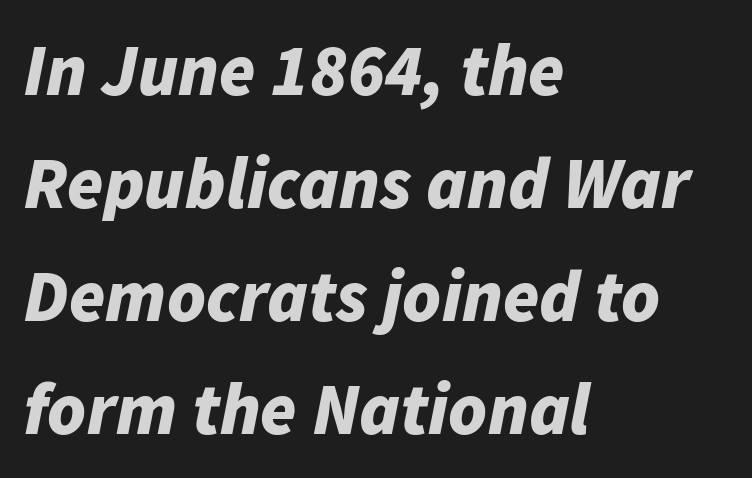
The axis of the letterforms is tilted away from vertical. Visually the block forms a straight wall on the left and a jagged coastline on the right. Leading matches the norm, producing a regular column. Unmarked baselines from the first word to the last. Thick stems and heavy bowls — unmistakably bold. In terms of letterspacing, this is plain default setting.
